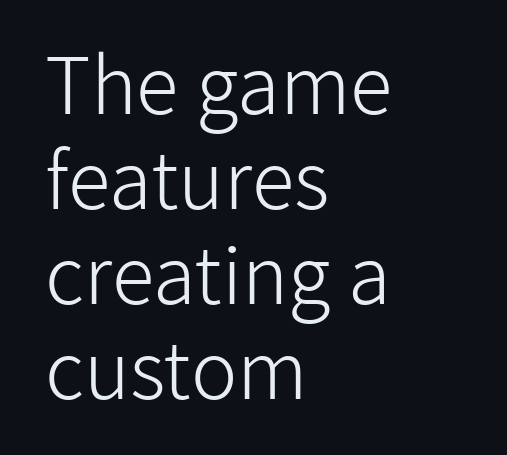
Characters follow at the spacing the type designer built in. Type without underlining. The text was rendered using a sans face with plain stroke endings. All the whitespace from short lines collects on the right.
